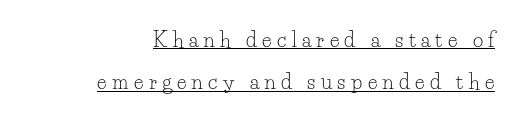
A typographer would call this underscored text. The designer dialed line spacing up above the default. A flush-right, rag-left setting is used for this passage. No extra ink here — the face is not bold. If you drew a line through each stem, it would be perfectly vertical. The passage shown has open, widely tracked lettering throughout.
